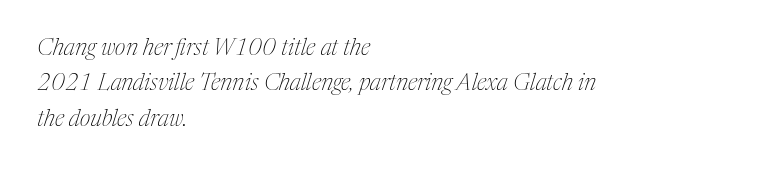
Q: Is the text bold? A: No.
Q: Is the text italic (slanted)? A: Yes, it leans right by about 17 degrees.
Q: Is the text underlined? A: No.
Q: How is the paragraph aligned? A: Left-aligned.
Q: Is the spacing between letters normal or unusually wide? A: Normal.
Q: Is the spacing between lines tight, normal or loose? A: Normal.
